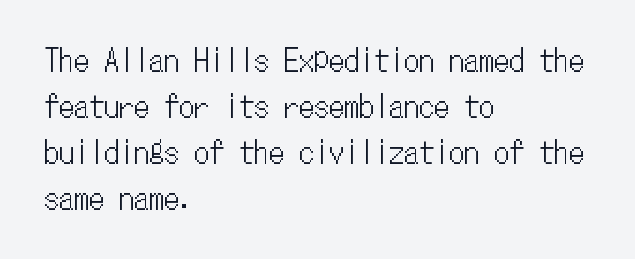
{"italic": "no", "width": "condensed", "stroke_contrast": "low", "x_height": "medium", "monospaced": "yes", "underline": "no", "align": "left", "line_spacing": "normal", "line_spacing_ratio": 1.53, "letter_spacing": "normal", "letter_spacing_em": 0.0, "glyph_px": 30}
